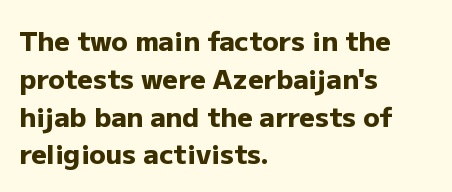
The image shows 27 px bold type, upright; set left-aligned, normal line spacing (1.4x), normal letter spacing, not underlined.
